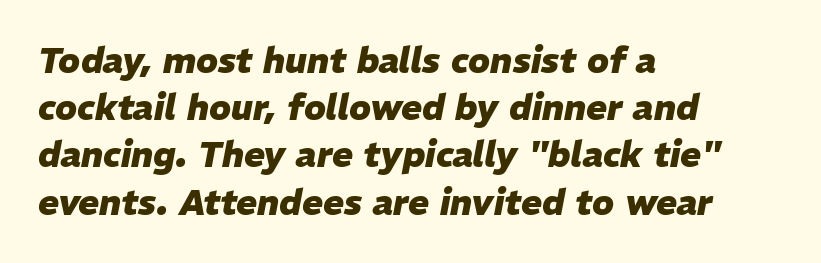
{"italic": "yes", "lean": "right", "slant_degrees": 11, "bold": "yes", "weight": "heavy", "width": "normal", "stroke_contrast": "low", "x_height": "medium", "monospaced": "no", "underline": "no", "align": "left", "line_spacing": "normal", "line_spacing_ratio": 1.35, "letter_spacing": "normal", "letter_spacing_em": 0.0, "glyph_px": 35}
